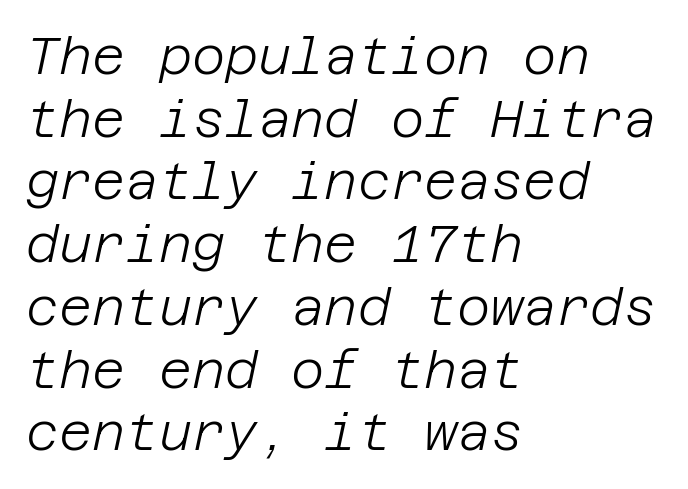
Q: Is the text bold? A: No.
Q: Is the text italic (slanted)? A: Yes, it leans right by about 12 degrees.
Q: Is the text underlined? A: No.
Q: How is the paragraph aligned? A: Left-aligned.
Q: Is the spacing between letters normal or unusually wide? A: Normal.
Q: Width (condensed, normal, or wide)? A: Normal.
Q: Stroke contrast? A: Low.
Q: x-height? A: Large.
